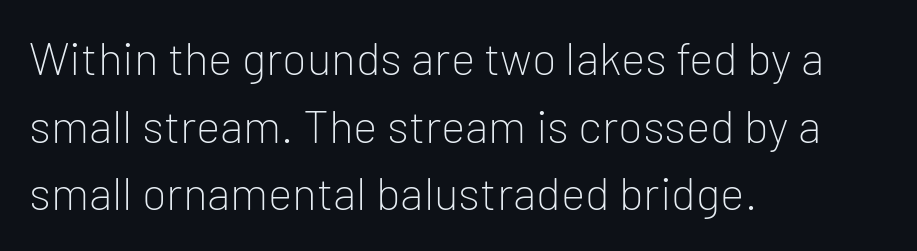
{"serif": "no", "italic": "no", "bold": "no", "weight": "light", "width": "normal", "stroke_contrast": "low", "x_height": "medium", "monospaced": "no", "underline": "no", "align": "left", "line_spacing": "normal", "line_spacing_ratio": 1.47, "letter_spacing": "normal", "letter_spacing_em": 0.0, "glyph_px": 46}
